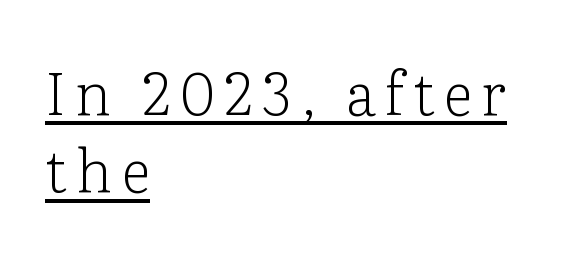
Q: Is the text bold? A: No.
Q: Is the text italic (slanted)? A: No, it is upright.
Q: Is the typeface a serif or a sans-serif typeface? A: Serif.
Q: Is the text underlined? A: Yes.
Q: How is the paragraph aligned? A: Left-aligned.
Q: Is the spacing between lines tight, normal or loose? A: Normal.
Q: Width (condensed, normal, or wide)? A: Normal.
Q: Stroke contrast? A: Low.
Q: x-height? A: Medium.
Q: Monospaced? A: No.
